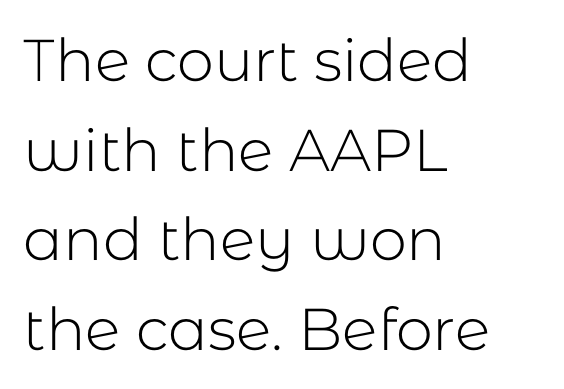
{"serif": "no", "italic": "no", "bold": "no", "weight": "light", "width": "normal", "stroke_contrast": "low", "x_height": "medium", "monospaced": "no", "underline": "no", "align": "left", "line_spacing": "normal", "line_spacing_ratio": 1.52, "letter_spacing": "normal", "letter_spacing_em": 0.0, "glyph_px": 59}
